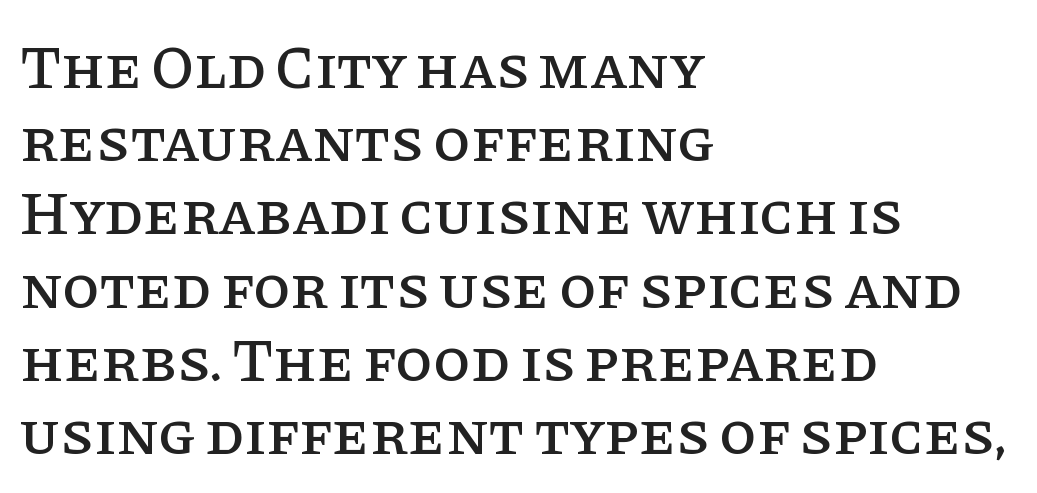
{"serif": "yes", "italic": "no", "width": "normal", "stroke_contrast": "low", "x_height": "large", "monospaced": "no", "underline": "no", "align": "left", "line_spacing_ratio": 1.2, "letter_spacing": "normal", "letter_spacing_em": 0.0, "glyph_px": 61}
